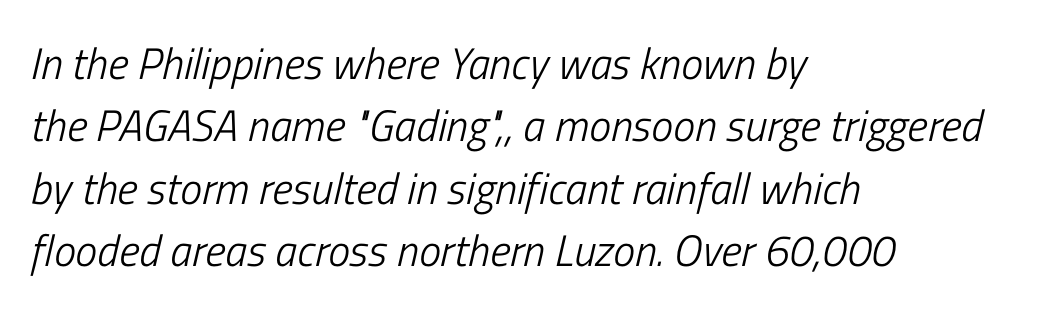
Q: Is the text bold? A: No.
Q: Is the text italic (slanted)? A: Yes, it leans right by about 13 degrees.
Q: Is the text underlined? A: No.
Q: How is the paragraph aligned? A: Left-aligned.
Q: Is the spacing between letters normal or unusually wide? A: Normal.
Q: Is the spacing between lines tight, normal or loose? A: Normal.
Q: Width (condensed, normal, or wide)? A: Condensed.
Q: Stroke contrast? A: Low.
Q: x-height? A: Medium.
Q: Monospaced? A: No.
